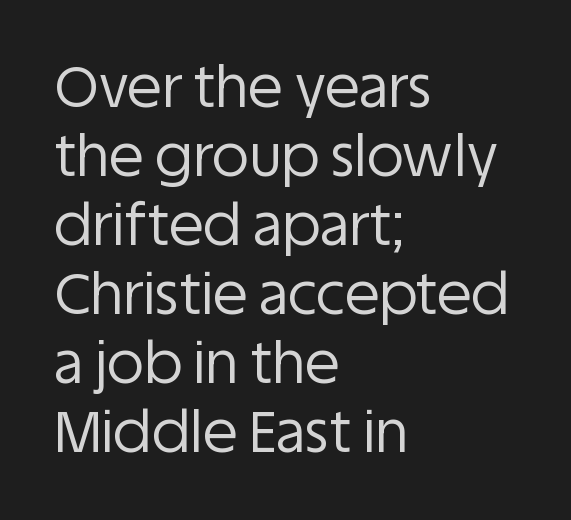
The image shows 57 px regular-weight sans-serif type, upright; set left-aligned, line spacing 1.21x, normal letter spacing, not underlined; low stroke contrast and a large x-height.
